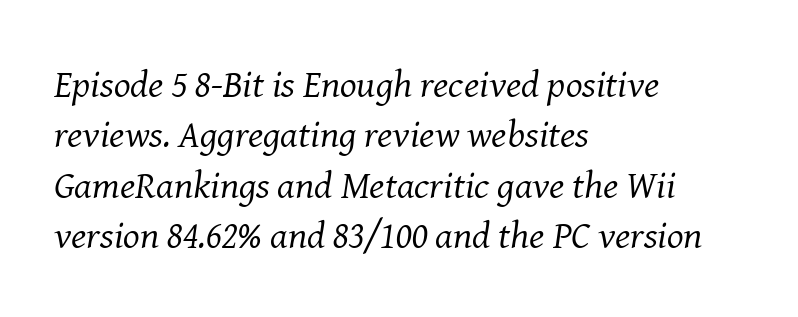
Q: Is the text bold? A: No.
Q: Is the text italic (slanted)? A: Yes, it leans right by about 8 degrees.
Q: Is the typeface a serif or a sans-serif typeface? A: Serif.
Q: Is the text underlined? A: No.
Q: How is the paragraph aligned? A: Left-aligned.
Q: Is the spacing between letters normal or unusually wide? A: Normal.
Q: Is the spacing between lines tight, normal or loose? A: Normal.
Q: Width (condensed, normal, or wide)? A: Normal.
Q: Stroke contrast? A: Medium.
Q: x-height? A: Medium.
Q: Monospaced? A: No.
